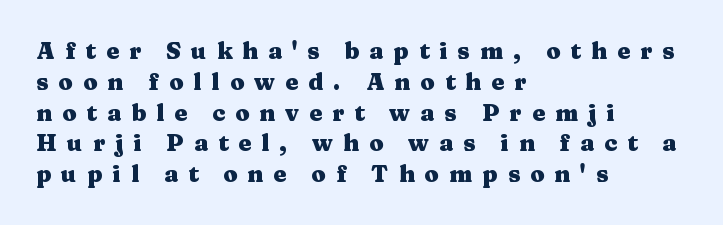
{"italic": "no", "bold": "yes", "underline": "no", "align": "left", "line_spacing": "normal", "line_spacing_ratio": 1.34, "letter_spacing": "wide", "letter_spacing_em": 0.44, "glyph_px": 23}
